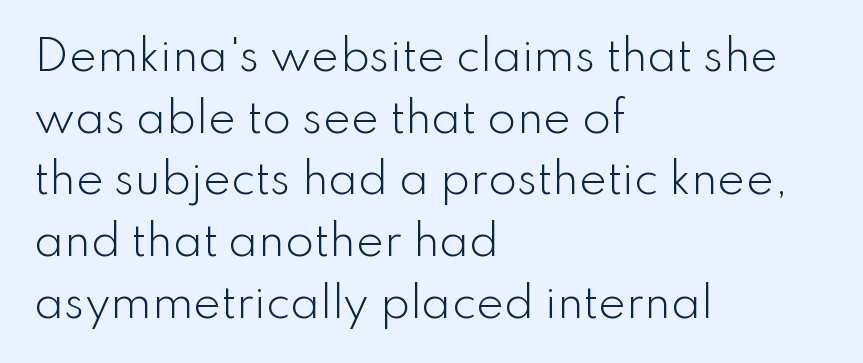
The rendering uses a moderate line-height, typical for paragraphs. Compared with a typical body face, this is equally light or lighter still. Bare-footed words on every line. Words appear dense and cohesive because spacing is normal. Think of a printed novel: that variable character pitch is what you see here.
